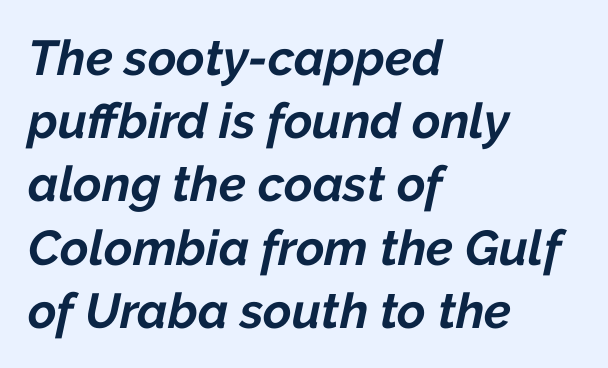
The area under the type is left untouched. Does the weight exceed regular? Yes, all the way to bold. A typesetter would call this leading conventional body-copy spacing. Posture: slanted.
